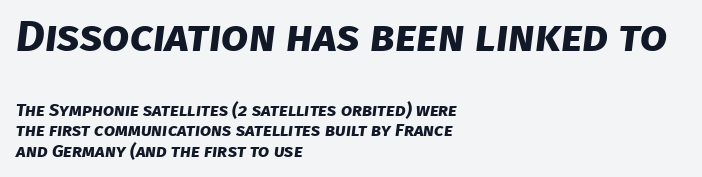
Q: Is the text bold? A: Yes.
Q: Is the typeface a serif or a sans-serif typeface? A: Sans-serif.
Q: Is the text underlined? A: No.
Q: How is the paragraph aligned? A: Left-aligned.
Q: Is the spacing between letters normal or unusually wide? A: Normal.
Q: Is the spacing between lines tight, normal or loose? A: Tight.
Q: Which block of text is set in a larger size, the first (top) or the second (bottom)? A: The first (top) one.
Q: Width (condensed, normal, or wide)? A: Normal.
Q: Stroke contrast? A: Low.
Q: x-height? A: Large.
Q: Monospaced? A: No.
